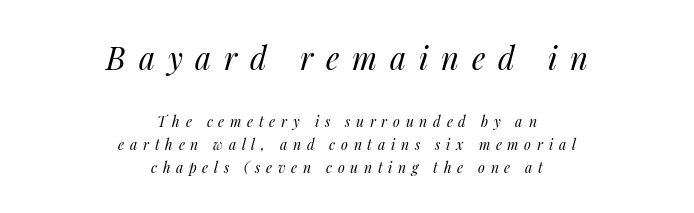
The image shows 31 px regular-weight type, italic (leaning right); set centered, normal line spacing (1.63x), unusually wide letter spacing (+0.41 em), not underlined; the first (top) block is 2.21x larger; medium stroke contrast and a medium x-height.
